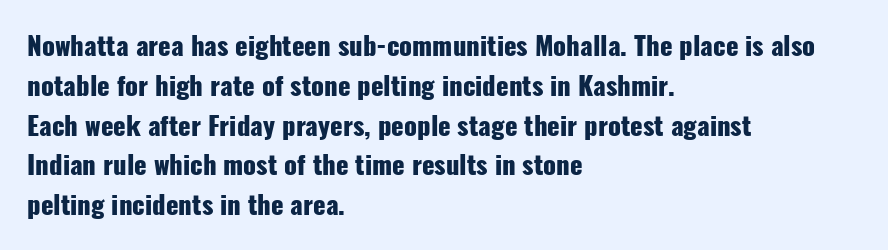
{"italic": "no", "bold": "yes", "underline": "no", "align": "left", "line_spacing": "normal", "line_spacing_ratio": 1.53, "letter_spacing": "normal", "letter_spacing_em": 0.0, "glyph_px": 26}
